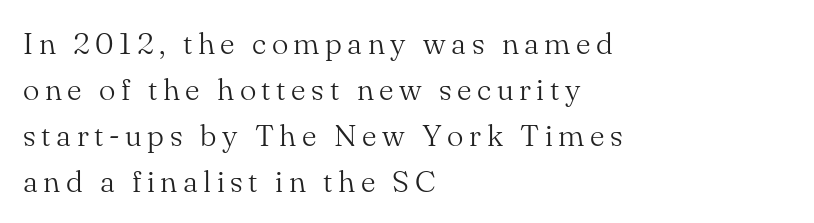
The image shows 31 px light serif type, upright; set left-aligned, normal line spacing (1.48x), not underlined; medium stroke contrast and a small x-height.
